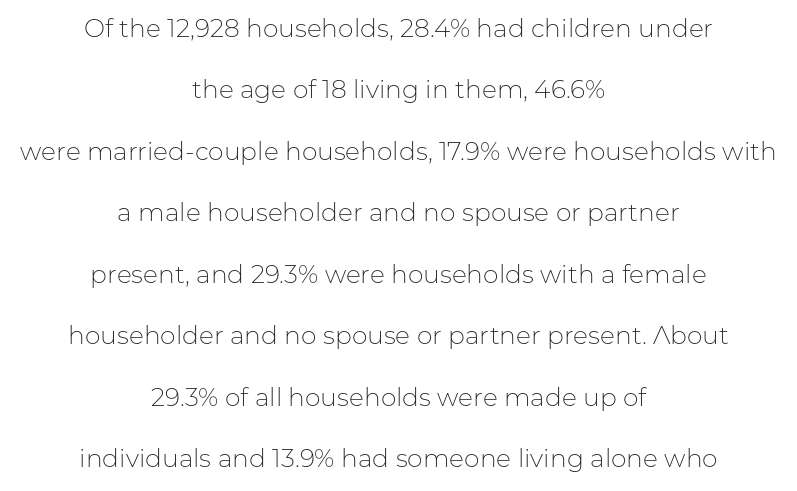
The image shows 25 px text type, upright; set centered, loose line spacing (2.46x), normal letter spacing, not underlined.
